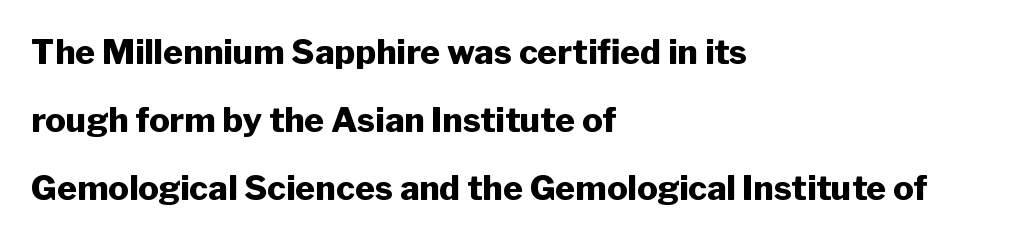
Has an underline been added? It has not. The characters look thick and weighty, a clear bold. Words appear dense and cohesive because spacing is normal. The rendering uses a large line-height, opening up the rows. The rag falls on the right side of this text block.
